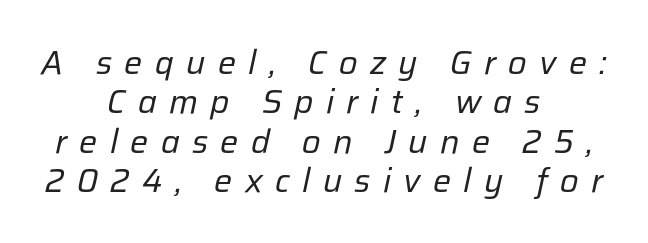
{"italic": "yes", "lean": "right", "slant_degrees": 12, "bold": "no", "weight": "regular", "width": "normal", "stroke_contrast": "low", "x_height": "medium", "monospaced": "no", "underline": "no", "align": "center", "line_spacing_ratio": 1.16, "letter_spacing": "wide", "letter_spacing_em": 0.36, "glyph_px": 34}
